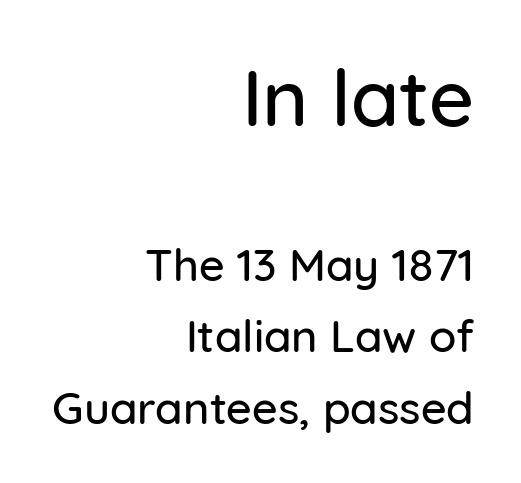
{"serif": "no", "italic": "no", "width": "normal", "stroke_contrast": "low", "x_height": "medium", "monospaced": "no", "underline": "no", "align": "right", "line_spacing": "normal", "line_spacing_ratio": 1.59, "letter_spacing": "normal", "letter_spacing_em": 0.0, "larger_block": "first", "size_ratio": 1.76, "glyph_px": 79}
